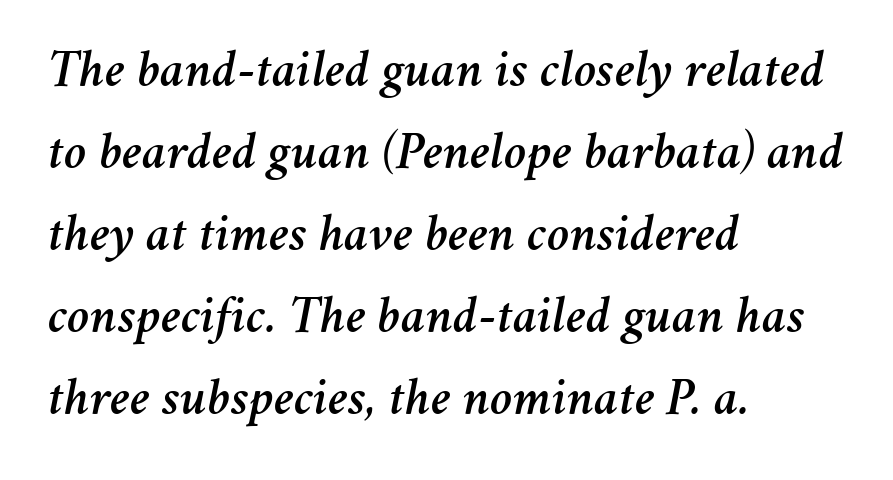
The image shows 54 px text type, italic (leaning right); set left-aligned, normal line spacing (1.52x), normal letter spacing, not underlined; medium stroke contrast and a medium x-height.
